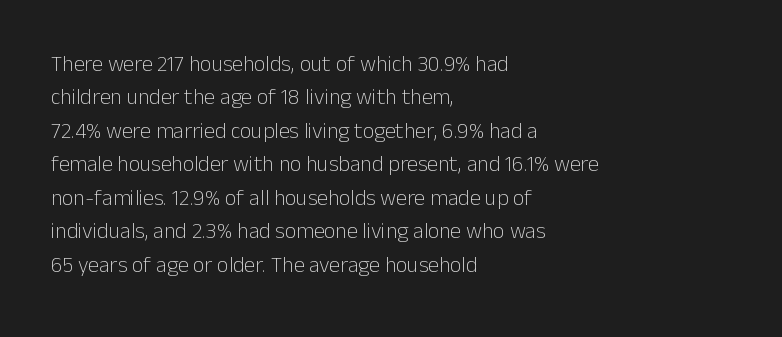
Q: Is the text bold? A: No.
Q: Is the text italic (slanted)? A: No, it is upright.
Q: Is the text underlined? A: No.
Q: How is the paragraph aligned? A: Left-aligned.
Q: Is the spacing between letters normal or unusually wide? A: Normal.
Q: Is the spacing between lines tight, normal or loose? A: Normal.
